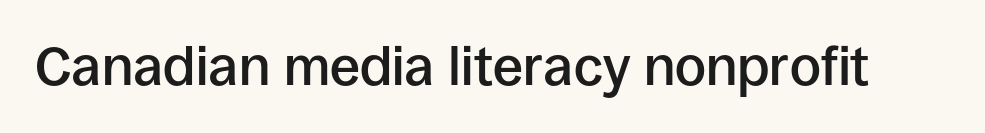
The image shows 54 px semibold sans-serif type, upright; set normal letter spacing, not underlined; low stroke contrast and a large x-height.
